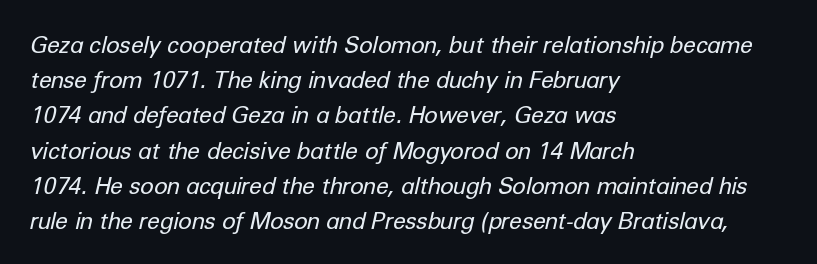
Stems here are at most as thick as an everyday book face. Evenly set lines give the paragraph a standard silhouette. The text block is weighted toward the left margin, trailing off unevenly rightward. The space beneath each line is pristine and unruled. The axis of the letterforms is tilted away from vertical.
